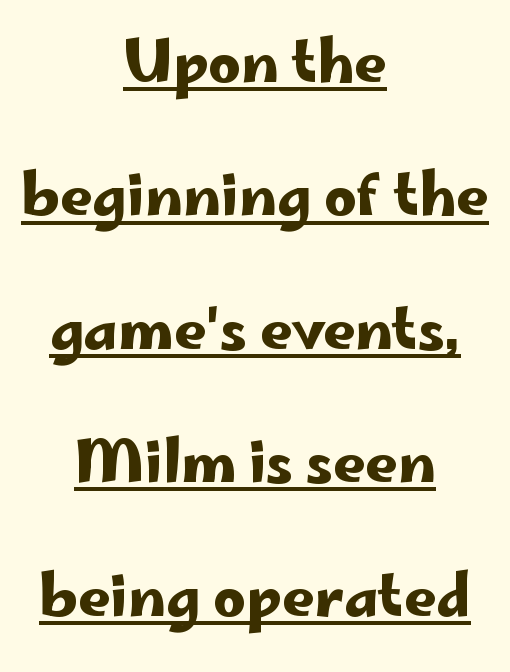
{"serif": "no", "italic": "no", "width": "wide", "stroke_contrast": "low", "x_height": "small", "monospaced": "no", "underline": "yes", "align": "center", "line_spacing": "loose", "line_spacing_ratio": 2.34, "letter_spacing": "normal", "letter_spacing_em": 0.0, "glyph_px": 57}
